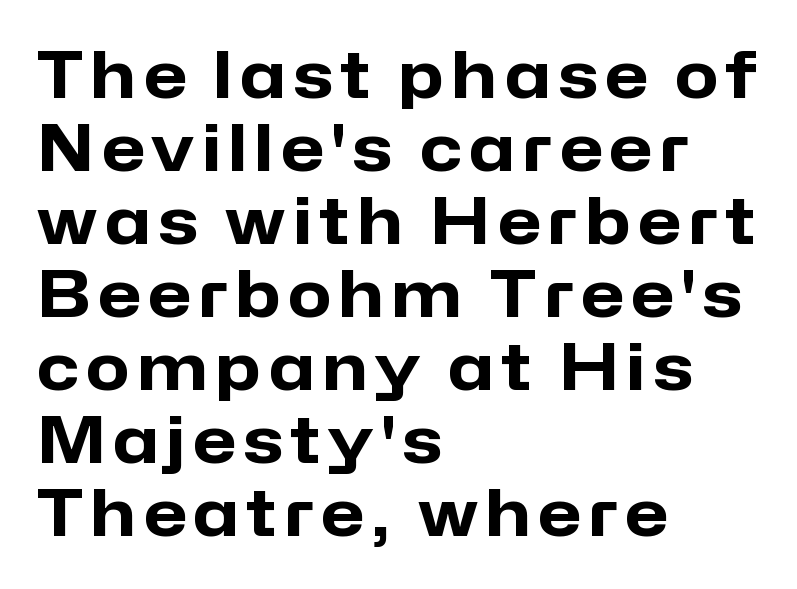
{"serif": "no", "italic": "no", "bold": "yes", "weight": "heavy", "width": "normal", "stroke_contrast": "low", "x_height": "medium", "monospaced": "no", "underline": "no", "align": "left", "line_spacing_ratio": 1.16, "glyph_px": 63}
